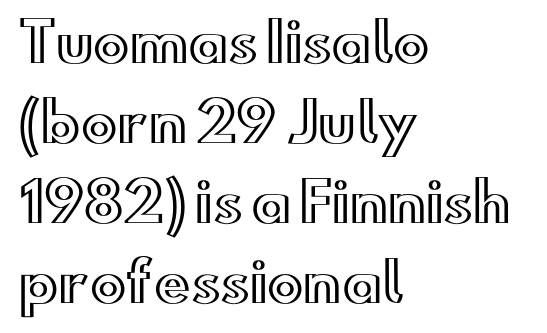
{"italic": "no", "width": "wide", "x_height": "small", "monospaced": "no", "underline": "no", "align": "left", "line_spacing": "normal", "line_spacing_ratio": 1.48, "letter_spacing": "normal", "letter_spacing_em": 0.0, "glyph_px": 54}
